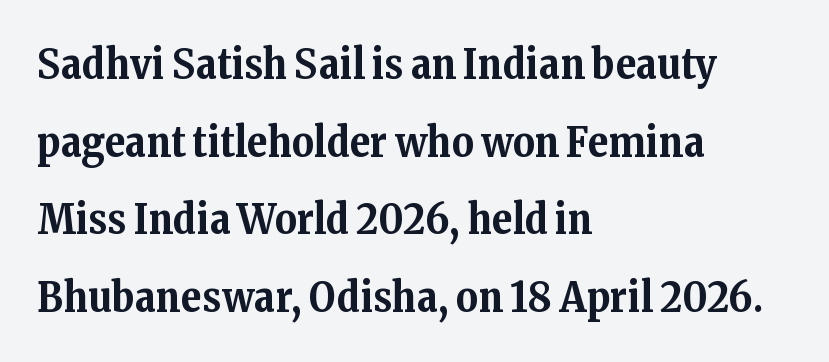
The image shows 42 px bold serif type, upright; set left-aligned, line spacing 1.85x, normal letter spacing, not underlined; medium stroke contrast and a medium x-height.
